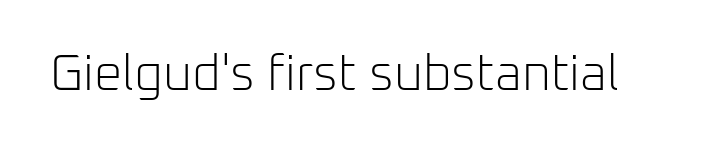
Q: Is the text bold? A: No.
Q: Is the text italic (slanted)? A: No, it is upright.
Q: Is the typeface a serif or a sans-serif typeface? A: Sans-serif.
Q: Is the text underlined? A: No.
Q: Is the spacing between letters normal or unusually wide? A: Normal.
Q: Width (condensed, normal, or wide)? A: Normal.
Q: Stroke contrast? A: Low.
Q: x-height? A: Medium.
Q: Monospaced? A: No.
